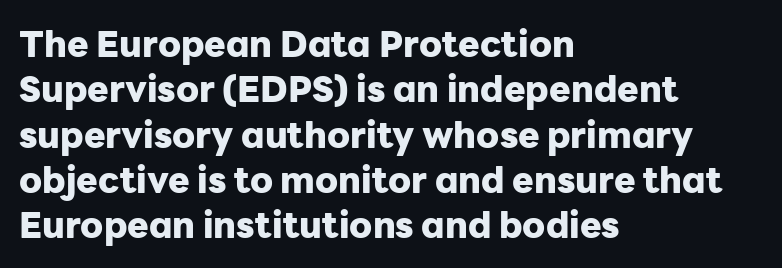
Q: Is the text bold? A: Yes.
Q: Is the text italic (slanted)? A: No, it is upright.
Q: Is the typeface a serif or a sans-serif typeface? A: Sans-serif.
Q: Is the text underlined? A: No.
Q: How is the paragraph aligned? A: Left-aligned.
Q: Is the spacing between letters normal or unusually wide? A: Normal.
Q: Is the spacing between lines tight, normal or loose? A: Normal.
Q: Width (condensed, normal, or wide)? A: Normal.
Q: Stroke contrast? A: Low.
Q: x-height? A: Medium.
Q: Monospaced? A: No.
